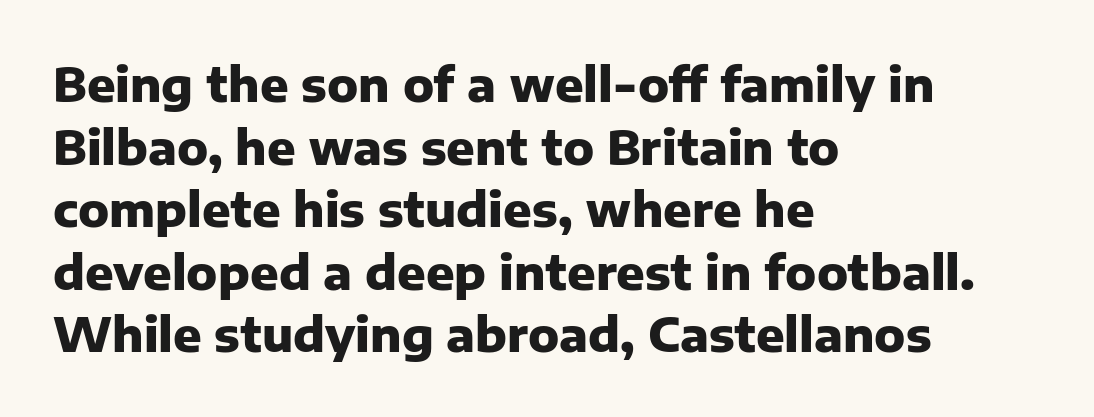
The image shows 47 px heavy sans-serif type, upright; set left-aligned, normal line spacing (1.33x), normal letter spacing, not underlined; low stroke contrast and a medium x-height.
